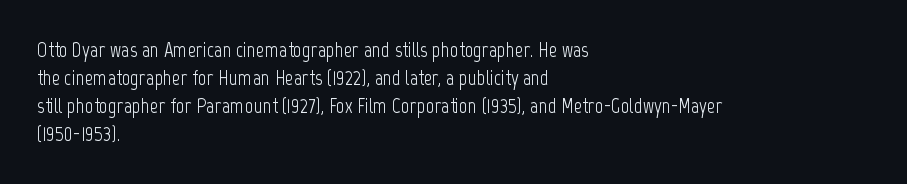
{"italic": "no", "bold": "no", "underline": "no", "align": "left", "line_spacing": "normal", "line_spacing_ratio": 1.33, "letter_spacing": "normal", "letter_spacing_em": 0.0, "glyph_px": 21}
